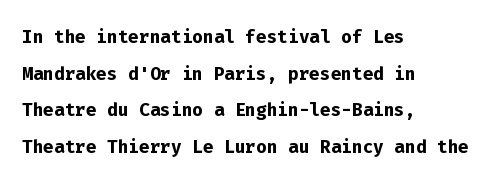
{"italic": "no", "bold": "yes", "underline": "no", "align": "left", "line_spacing": "normal", "line_spacing_ratio": 1.47, "letter_spacing": "normal", "letter_spacing_em": 0.0, "glyph_px": 25}
